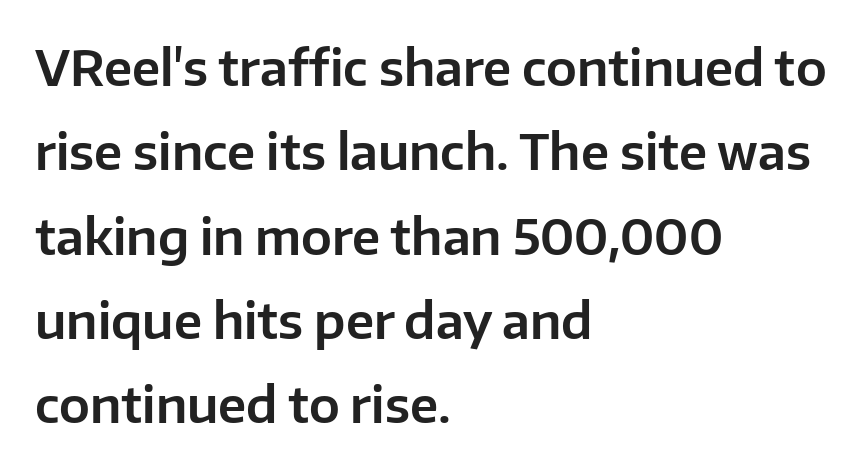
The image shows 49 px sans-serif type, upright; set left-aligned, line spacing 1.72x, normal letter spacing, not underlined; low stroke contrast and a medium x-height.
